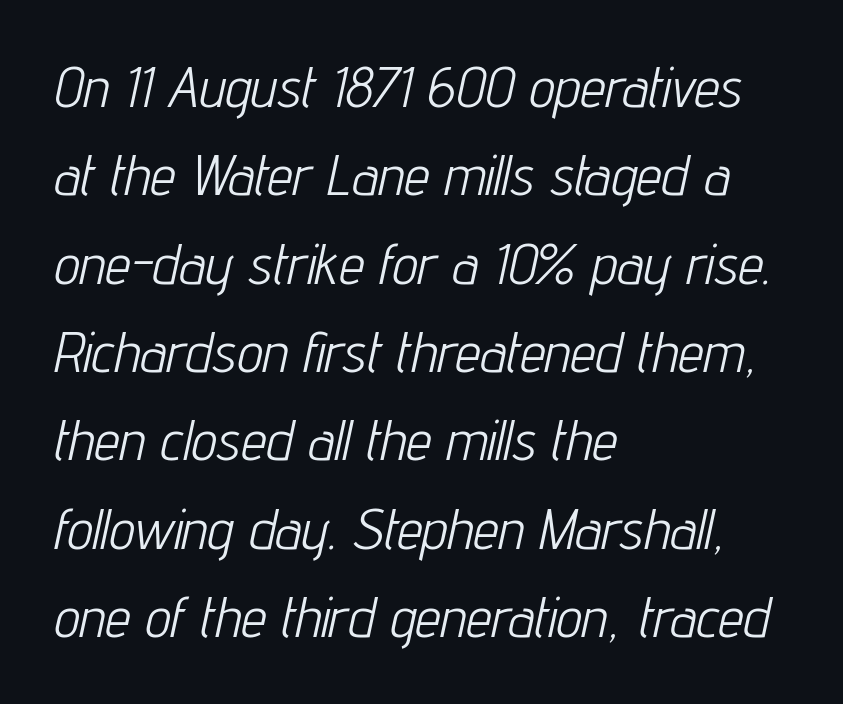
The passage shown is not underscored anywhere. Short note: letters normally spaced. The strokes are not fattened; the text isn't bold. Is the block centered? No — it sits flush against the left margin.
